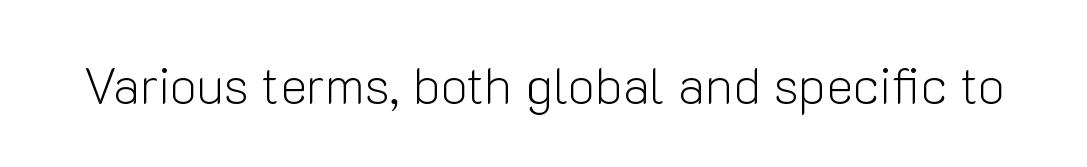
Underline: absent. Nothing heavy about these letters — not bold at all. The letters sit at their default tracking, neither squeezed nor spread. Looks like regular typesetting: each glyph gets only the width it needs. The lettering holds an erect, upright posture throughout.
